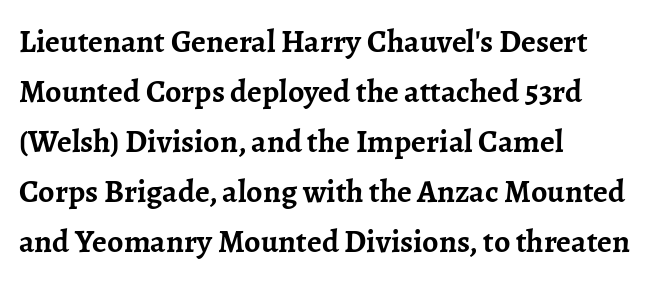
Line starts are locked; line ends wander. A typesetter would call this proportional, since set widths differ per character. Italic: no, the glyphs are upright roman. Underlining? Definitely not there.
